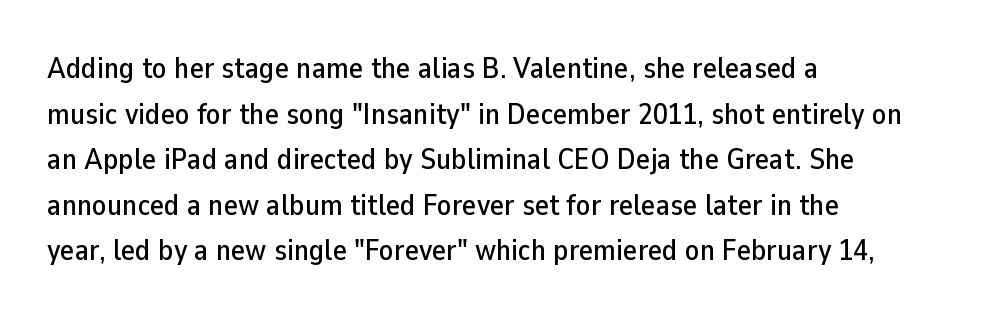
{"serif": "no", "italic": "no", "width": "normal", "stroke_contrast": "low", "x_height": "medium", "monospaced": "no", "underline": "no", "align": "left", "line_spacing": "normal", "line_spacing_ratio": 1.52, "letter_spacing": "normal", "letter_spacing_em": 0.0, "glyph_px": 30}
